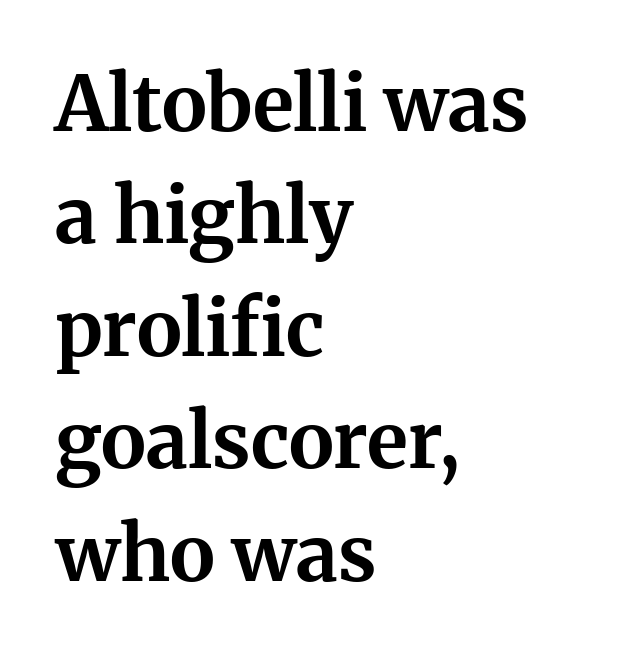
The lettering stays uniformly vertical, giving the passage a roman look. Is the letter spacing exaggerated? No — it looks like the ordinary default. Honestly, there is no underline to notice here at all. Strokes here are thick enough to call this a true bold. Each letter's strokes conclude with small projecting serifs.
